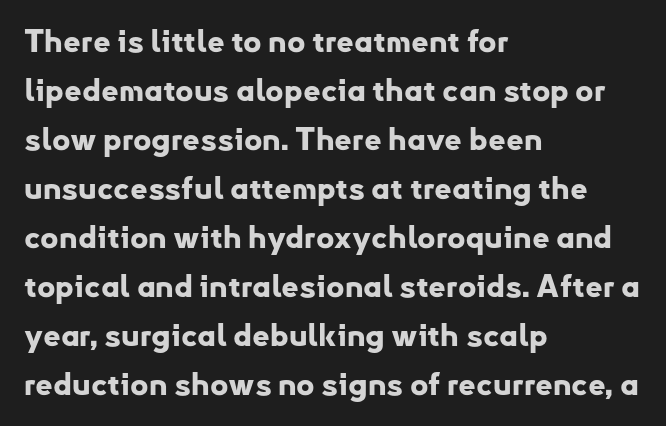
Classification — sans serif. The string is rendered with underlining switched off. Evenly set lines give the paragraph a standard silhouette. Line starts are locked; line ends wander. Posture: vertical.
